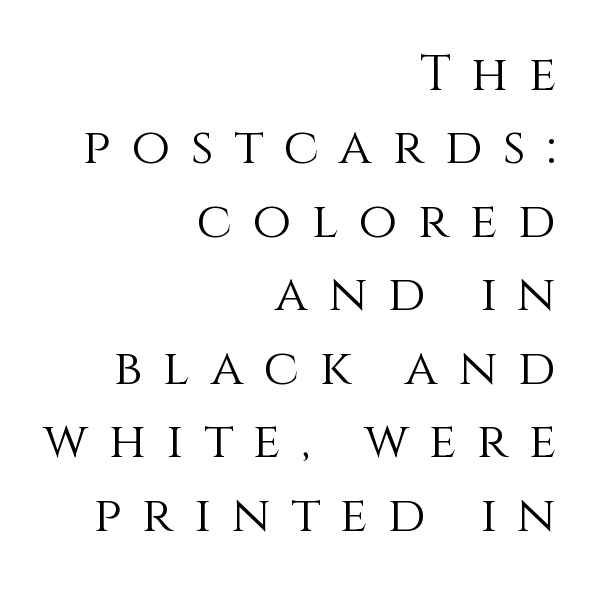
The image shows 50 px light type, upright; set right-aligned, normal line spacing (1.47x), unusually wide letter spacing (+0.41 em), not underlined; medium stroke contrast and a large x-height.
